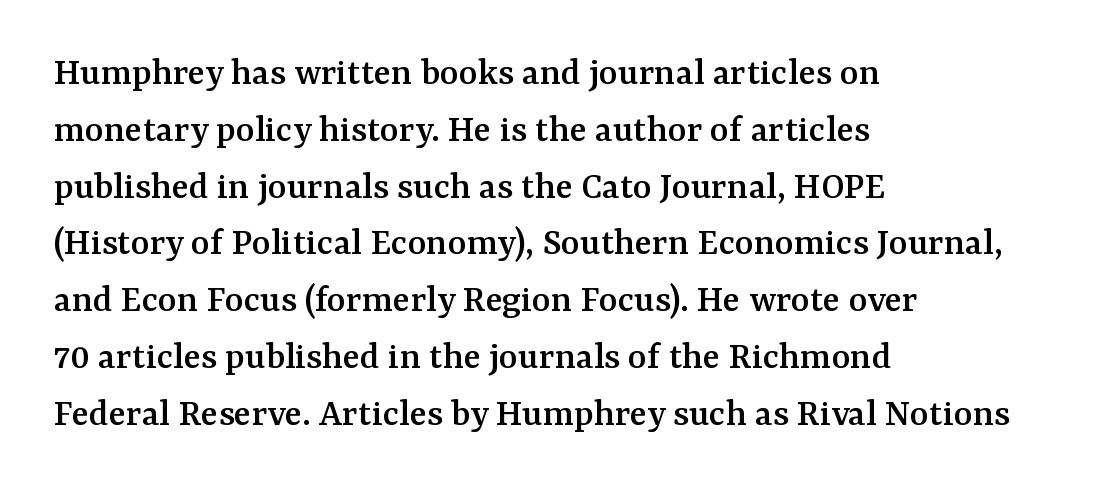
{"serif": "yes", "italic": "no", "width": "normal", "stroke_contrast": "medium", "x_height": "medium", "monospaced": "no", "underline": "no", "align": "left", "line_spacing": "normal", "line_spacing_ratio": 1.42, "letter_spacing": "normal", "letter_spacing_em": 0.0, "glyph_px": 40}
